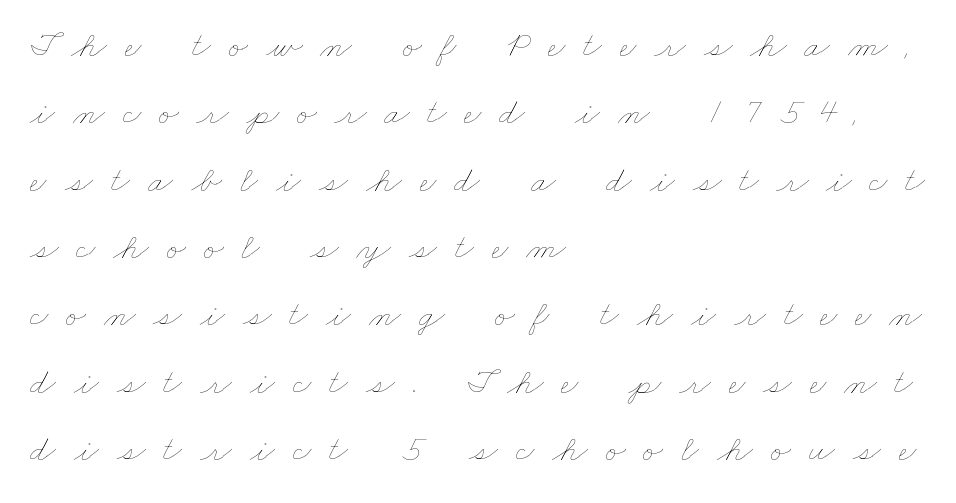
Q: Is the text bold? A: No.
Q: Is the text underlined? A: No.
Q: How is the paragraph aligned? A: Left-aligned.
Q: Is the spacing between letters normal or unusually wide? A: Unusually wide.
Q: Width (condensed, normal, or wide)? A: Wide.
Q: Stroke contrast? A: Low.
Q: x-height? A: Small.
Q: Monospaced? A: No.
